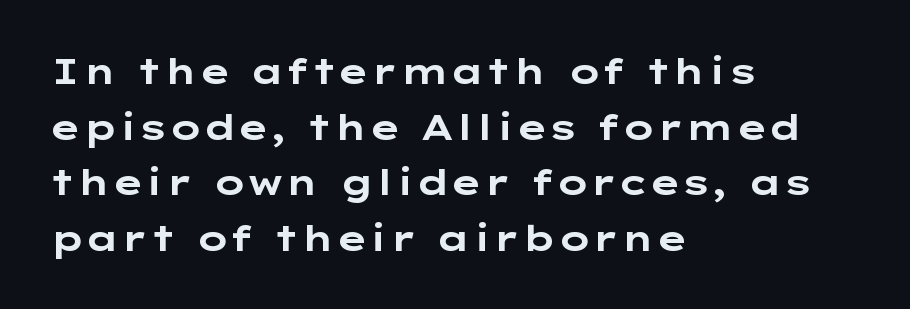
Each word holds together tightly as a unit, with standard inter-letter gaps. Left-aligned paragraph, ragged on the right. The face used here is a sans, in the tradition of grotesques and geometrics. Honestly, there is no underline to notice here at all. If you measured baseline to baseline, you'd find a middling distance.
